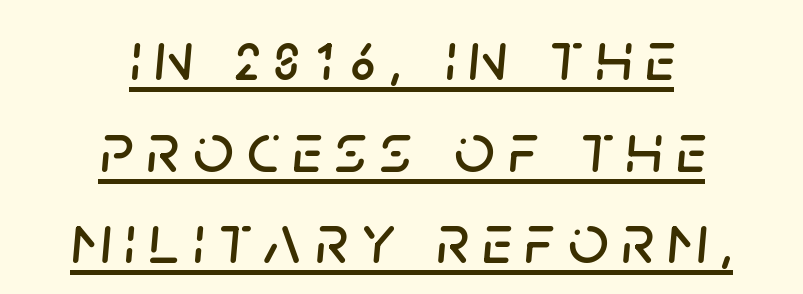
The image shows 71 px text type, italic (leaning right); set centered, normal line spacing (1.29x), underlined; low stroke contrast and a large x-height.
